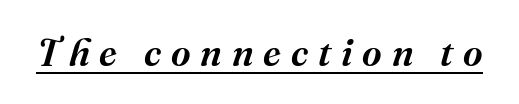
{"serif": "yes", "italic": "yes", "lean": "right", "slant_degrees": 16, "width": "normal", "stroke_contrast": "medium", "x_height": "medium", "monospaced": "no", "underline": "yes", "letter_spacing": "wide", "letter_spacing_em": 0.26, "glyph_px": 38}
